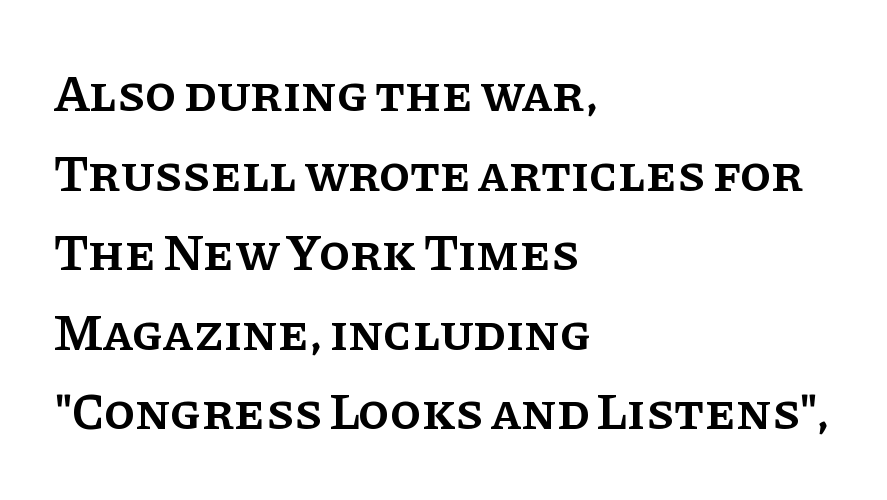
{"serif": "yes", "italic": "no", "bold": "semi", "weight": "semibold", "width": "normal", "stroke_contrast": "low", "x_height": "large", "monospaced": "no", "underline": "no", "align": "left", "line_spacing": "normal", "line_spacing_ratio": 1.56, "letter_spacing": "normal", "letter_spacing_em": 0.0, "glyph_px": 51}
